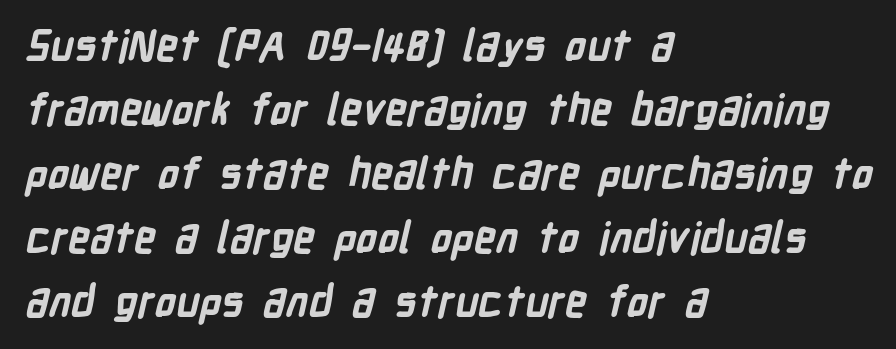
{"serif": "no", "bold": "yes", "weight": "bold", "width": "condensed", "stroke_contrast": "low", "x_height": "medium", "monospaced": "no", "underline": "no", "align": "left", "line_spacing": "normal", "line_spacing_ratio": 1.49, "letter_spacing": "normal", "letter_spacing_em": 0.0, "glyph_px": 43}
